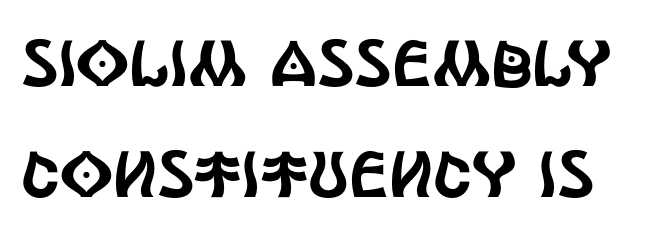
Rendered with straight, roman letterforms. The area under the type is left untouched. These lines keep a tight, regular rhythm from letter to letter. Does the type have serifs? No, each stem ends abruptly. The face used here is proportionally spaced, like ordinary book or web type.
